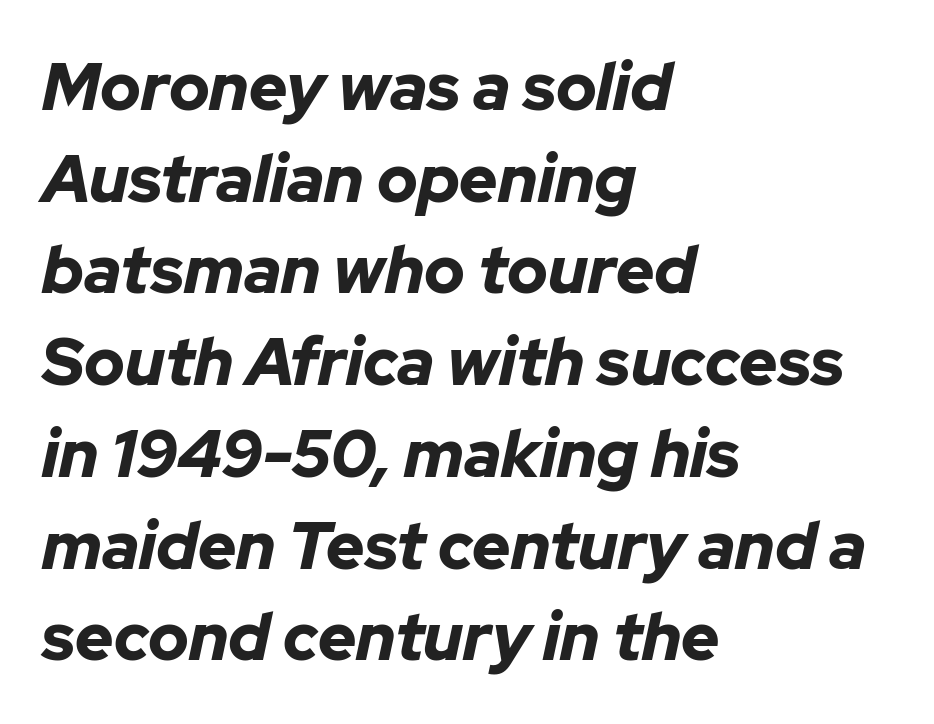
{"italic": "yes", "lean": "right", "slant_degrees": 12, "bold": "yes", "weight": "bold", "width": "normal", "stroke_contrast": "low", "x_height": "medium", "monospaced": "no", "underline": "no", "align": "left", "line_spacing": "normal", "line_spacing_ratio": 1.39, "letter_spacing": "normal", "letter_spacing_em": 0.0, "glyph_px": 66}
